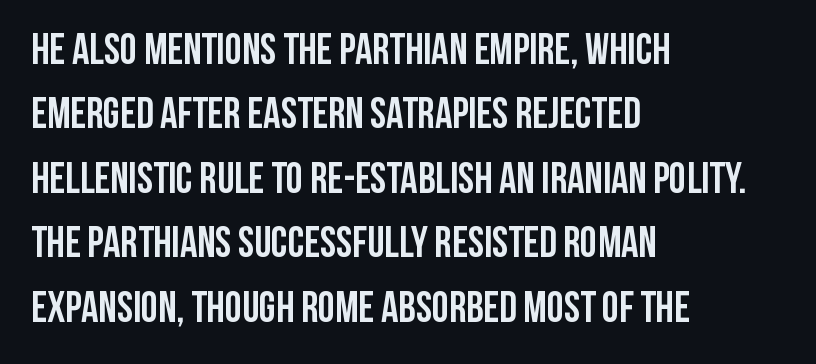
Q: Is the text bold? A: Yes.
Q: Is the text italic (slanted)? A: No, it is upright.
Q: Is the typeface a serif or a sans-serif typeface? A: Sans-serif.
Q: Is the text underlined? A: No.
Q: How is the paragraph aligned? A: Left-aligned.
Q: Is the spacing between letters normal or unusually wide? A: Normal.
Q: Is the spacing between lines tight, normal or loose? A: Normal.
Q: Width (condensed, normal, or wide)? A: Condensed.
Q: Stroke contrast? A: Low.
Q: x-height? A: Large.
Q: Monospaced? A: No.
